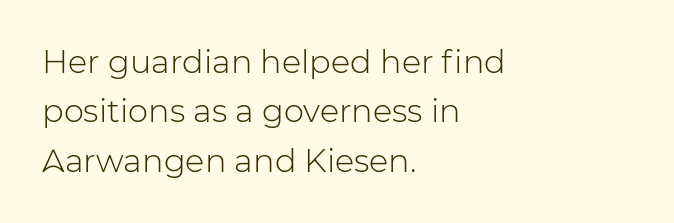
The image shows 32 px light sans-serif type, upright; set left-aligned, normal line spacing (1.54x), normal letter spacing, not underlined; low stroke contrast and a medium x-height.
